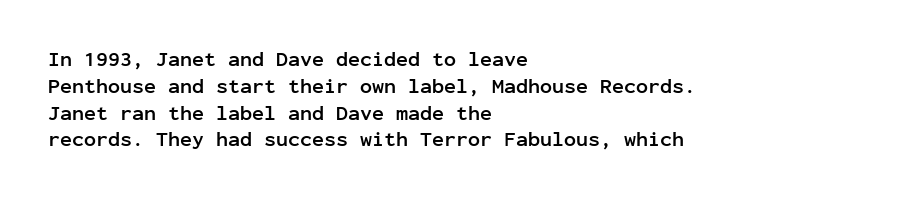
It's the straight-up-and-down kind of type. The letters sit at their default tracking, neither squeezed nor spread. Line starts are locked; line ends wander. This is heavy type, rendered in bold. Baseline-to-baseline distance is the conventional proportion of letter height.
